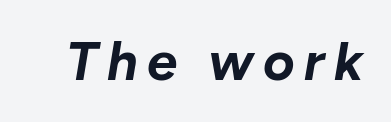
Q: Is the text bold? A: Yes.
Q: Is the text italic (slanted)? A: Yes, it leans right by about 10 degrees.
Q: Is the text underlined? A: No.
Q: Width (condensed, normal, or wide)? A: Normal.
Q: Stroke contrast? A: Low.
Q: x-height? A: Medium.
Q: Monospaced? A: No.
